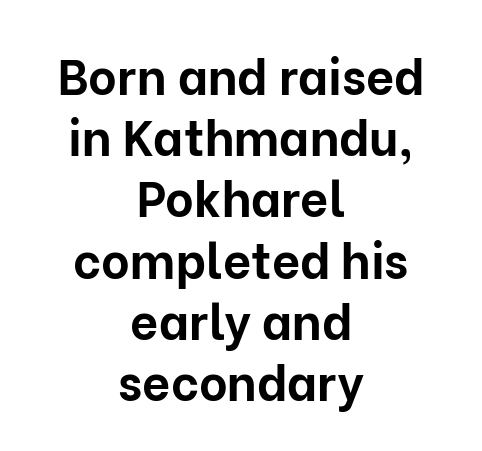
The image shows 49 px bold sans-serif type, upright; set centered, normal line spacing (1.25x), normal letter spacing, not underlined; low stroke contrast and a medium x-height.
